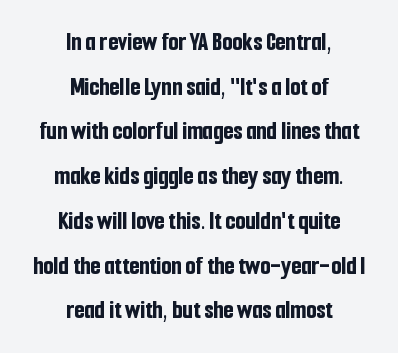
No word sits above an underline. Every letter is thick-stroked: bold, no question. This is roman type, the default non-slanted kind. Layout note: lines centered. Words appear dense and cohesive because spacing is normal.
